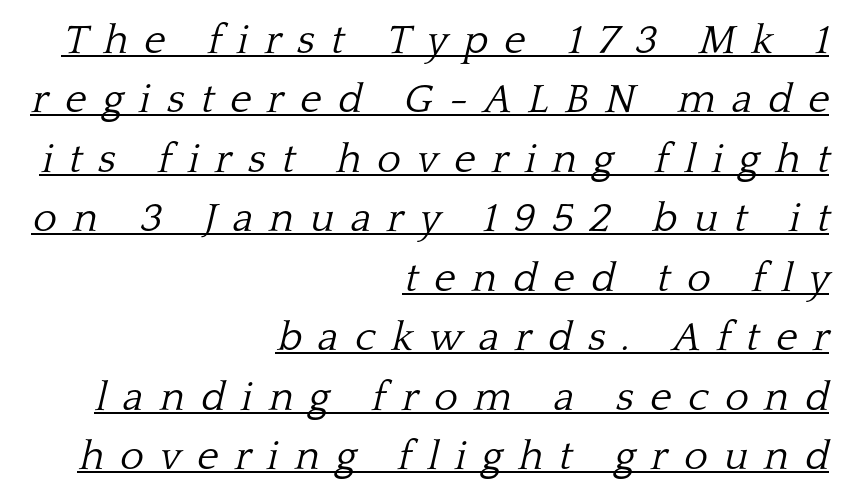
The image shows 41 px light serif type, italic (leaning right); set right-aligned, normal line spacing (1.45x), unusually wide letter spacing (+0.39 em), underlined; low stroke contrast and a medium x-height.
